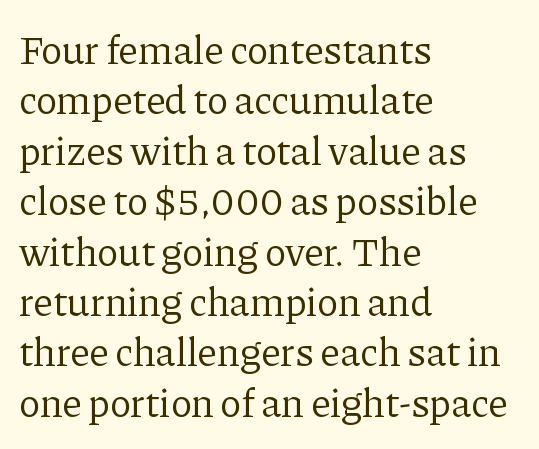
A normal amount of white space separates one row of letters from the next. This is serif lettering, the kind often seen in printed books. It's the straight-up-and-down kind of type. The glyphs are unaccompanied by any horizontal stroke below them. Students, note that the glyphs here touch the page at normal intervals. Stem width sits at or under what a default text font uses.
